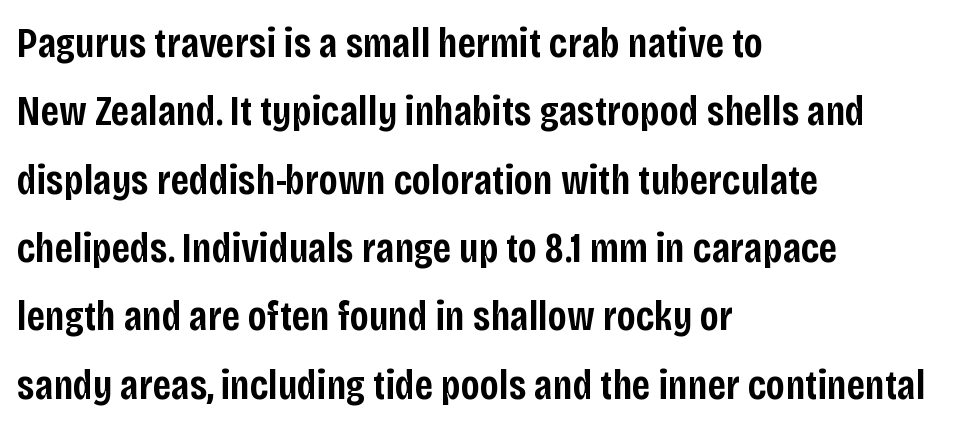
Q: Is the text bold? A: Semi-bold.
Q: Is the text italic (slanted)? A: No, it is upright.
Q: Is the typeface a serif or a sans-serif typeface? A: Sans-serif.
Q: Is the text underlined? A: No.
Q: How is the paragraph aligned? A: Left-aligned.
Q: Is the spacing between letters normal or unusually wide? A: Normal.
Q: Is the spacing between lines tight, normal or loose? A: Normal.
Q: Width (condensed, normal, or wide)? A: Condensed.
Q: Stroke contrast? A: Low.
Q: x-height? A: Large.
Q: Monospaced? A: No.
